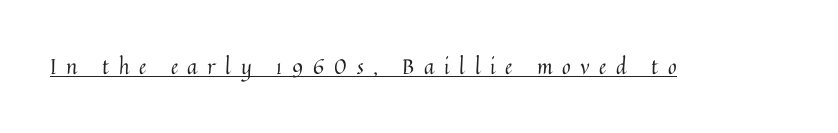
The image shows 21 px text type; set unusually wide letter spacing (+0.46 em), underlined.
